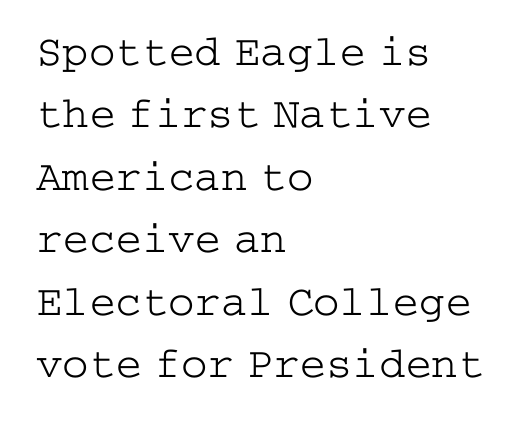
The image shows 44 px light, wide serif type, upright; set left-aligned, normal line spacing (1.42x), normal letter spacing, not underlined; low stroke contrast and a medium x-height.
